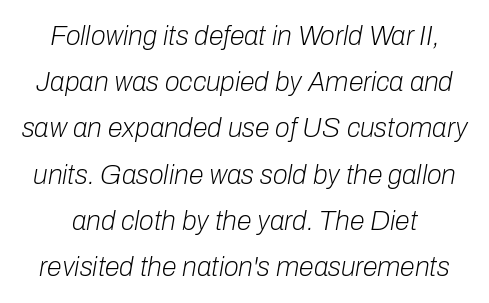
Q: Is the text bold? A: No.
Q: Is the text italic (slanted)? A: Yes, it leans right by about 10 degrees.
Q: Is the text underlined? A: No.
Q: Is the spacing between letters normal or unusually wide? A: Normal.
